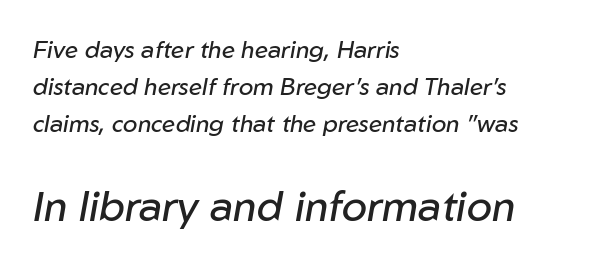
{"italic": "yes", "lean": "right", "slant_degrees": 10, "bold": "no", "weight": "regular", "width": "normal", "stroke_contrast": "low", "x_height": "medium", "monospaced": "no", "underline": "no", "align": "left", "line_spacing": "normal", "line_spacing_ratio": 1.55, "letter_spacing": "normal", "letter_spacing_em": 0.0, "larger_block": "second", "size_ratio": 1.75, "glyph_px": 42}
